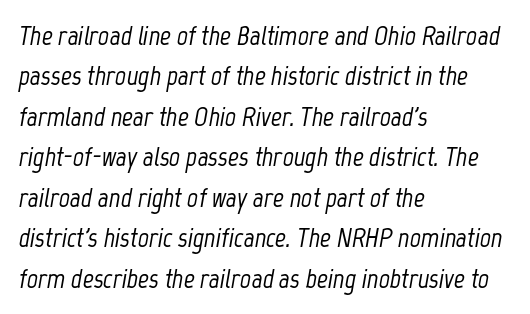
The image shows 27 px text type, italic (leaning right); set left-aligned, normal line spacing (1.5x), normal letter spacing, not underlined.
